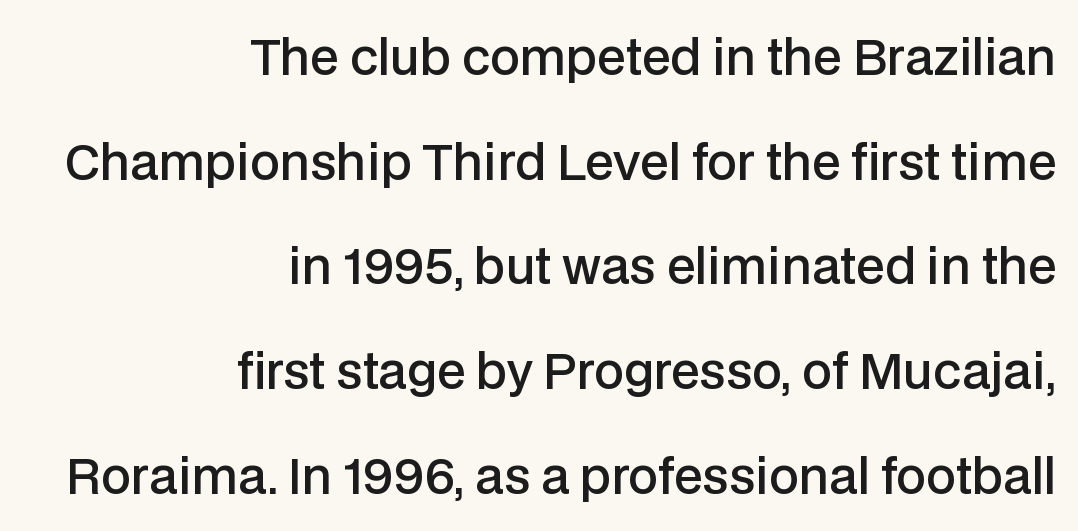
Looks like regular typesetting: each glyph gets only the width it needs. The letters sit at their default tracking, neither squeezed nor spread. A flush-right, rag-left setting is used for this passage. The specimen reads as upright at a glance. Typographic density is moderately raised because the face is semibold.
